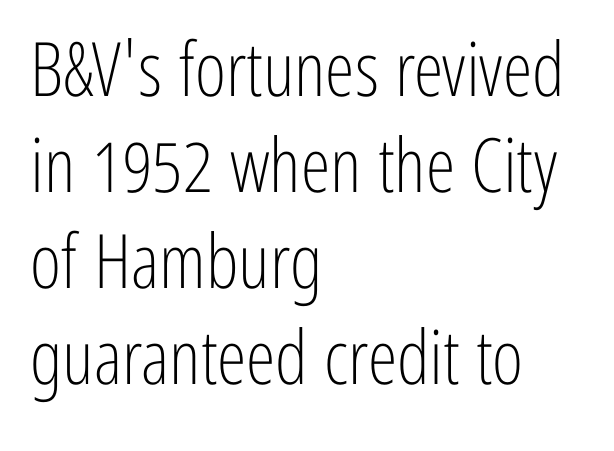
The image shows 75 px light, condensed sans-serif type, upright; set left-aligned, normal line spacing (1.28x), normal letter spacing, not underlined; low stroke contrast and a medium x-height.
